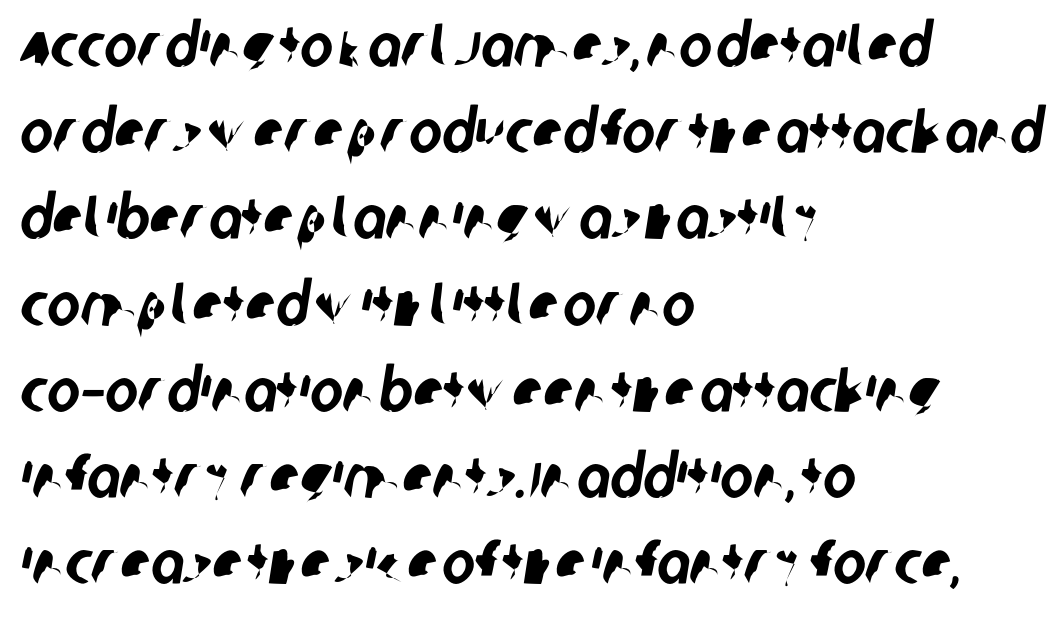
The image shows 62 px condensed sans-serif type; set left-aligned, normal line spacing (1.39x), normal letter spacing, not underlined; low stroke contrast and a large x-height.
